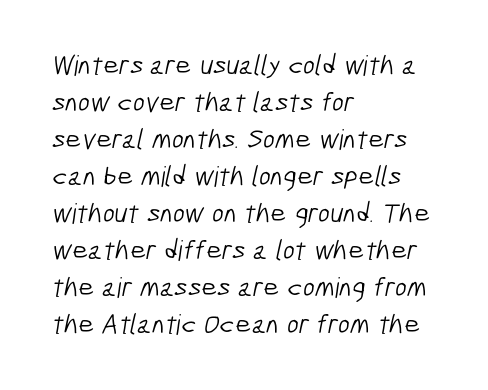
Where is the straight margin? On the left. Nobody drew a line under any word here. The face used here is a sans, in the tradition of grotesques and geometrics. Is the letter spacing exaggerated? No — it looks like the ordinary default. The rows are spaced the way most documents space them. The letters advance in unequal steps, a hallmark of proportional type.
